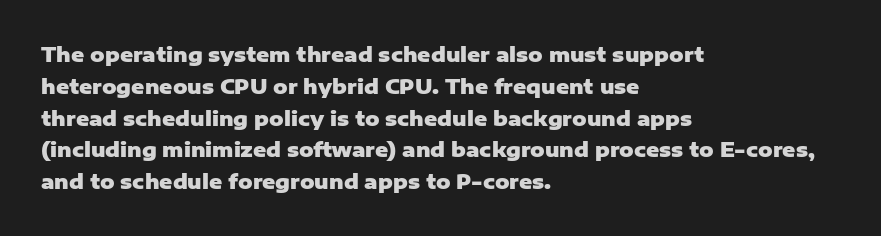
The image shows 20 px bold type, upright; set left-aligned, normal line spacing (1.59x), normal letter spacing, not underlined.
